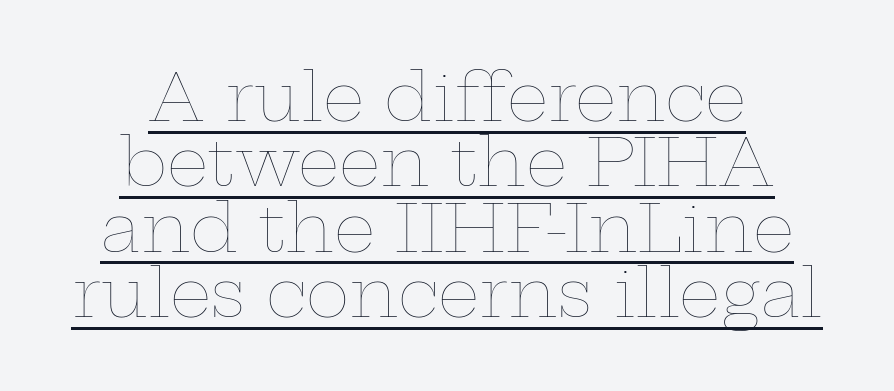
The image shows 66 px thin, wide type, upright; set centered, tight line spacing (0.99x), normal letter spacing, underlined; low stroke contrast and a medium x-height.
